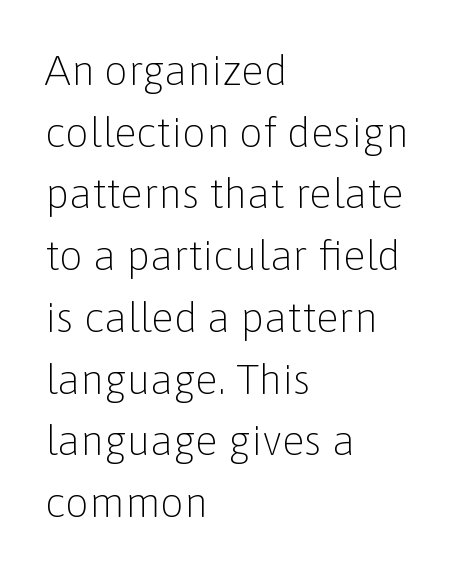
The image shows 42 px light sans-serif type, upright; set left-aligned, normal line spacing (1.47x), normal letter spacing, not underlined; low stroke contrast and a medium x-height.
